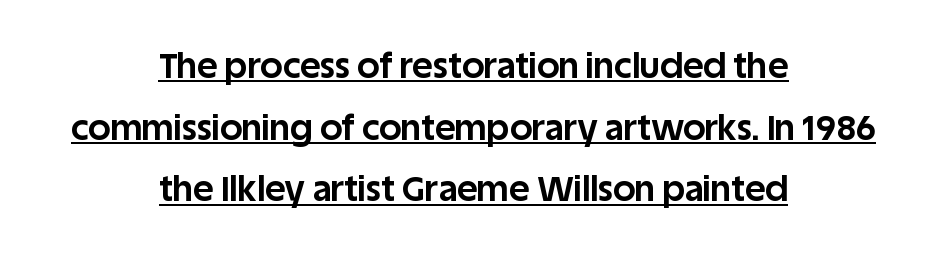
The image shows 35 px bold sans-serif type, upright; set centered, line spacing 1.76x, normal letter spacing, underlined; low stroke contrast and a large x-height.
